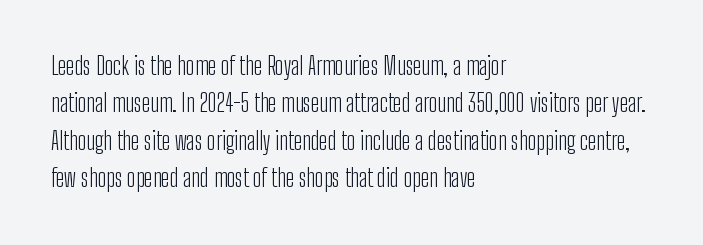
{"italic": "no", "bold": "no", "underline": "no", "align": "left", "line_spacing": "normal", "line_spacing_ratio": 1.56, "letter_spacing": "normal", "letter_spacing_em": 0.0, "glyph_px": 24}
